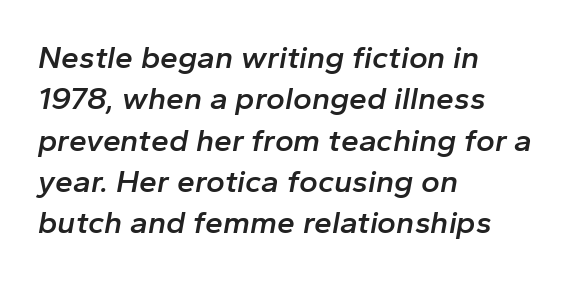
The glyphs have the mass of a demibold cut, below bold. The string is rendered with underlining switched off. These lines were composed using italics. You could not count columns in this text — the font is proportionally spaced. Summary of vertical rhythm: regular, with standard interline spacing.
